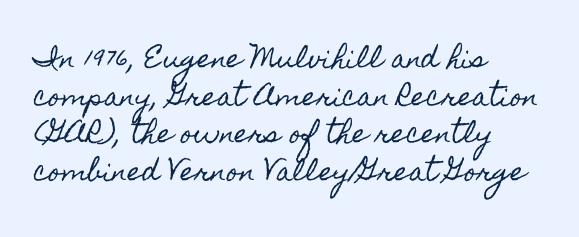
Descender tails drop into unmarked territory. If you drew a ruler down the left edge, every line would touch it. Successive baselines arrive at the customary interval. Tracking value appears to be zero — textbook default spacing.
